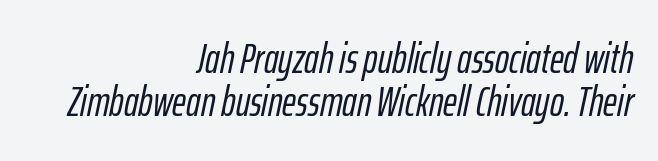
Q: Is the text italic (slanted)? A: Yes, it leans right by about 12 degrees.
Q: Is the text underlined? A: No.
Q: How is the paragraph aligned? A: Right-aligned.
Q: Is the spacing between letters normal or unusually wide? A: Normal.
Q: Is the spacing between lines tight, normal or loose? A: Tight.
Q: Width (condensed, normal, or wide)? A: Condensed.
Q: Stroke contrast? A: Low.
Q: x-height? A: Medium.
Q: Monospaced? A: No.
